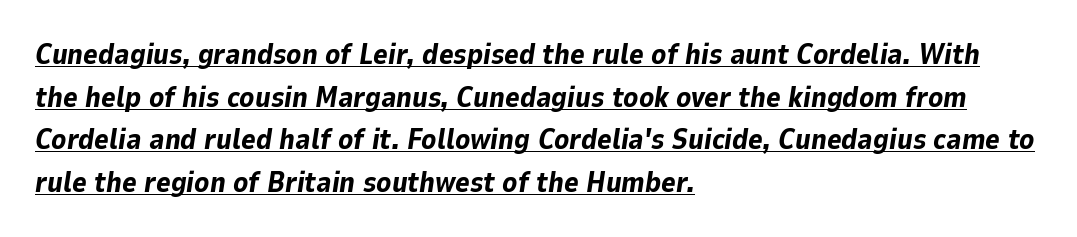
Q: Is the text bold? A: Yes.
Q: Is the text italic (slanted)? A: Yes, it leans right by about 9 degrees.
Q: Is the text underlined? A: Yes.
Q: How is the paragraph aligned? A: Left-aligned.
Q: Is the spacing between letters normal or unusually wide? A: Normal.
Q: Is the spacing between lines tight, normal or loose? A: Normal.
Q: Width (condensed, normal, or wide)? A: Normal.
Q: Stroke contrast? A: Low.
Q: x-height? A: Medium.
Q: Monospaced? A: No.
